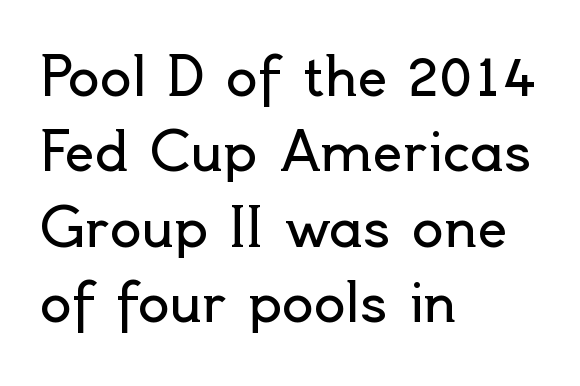
Q: Is the text bold? A: No.
Q: Is the text italic (slanted)? A: No, it is upright.
Q: Is the typeface a serif or a sans-serif typeface? A: Sans-serif.
Q: Is the text underlined? A: No.
Q: How is the paragraph aligned? A: Left-aligned.
Q: Is the spacing between letters normal or unusually wide? A: Normal.
Q: Is the spacing between lines tight, normal or loose? A: Normal.
Q: Width (condensed, normal, or wide)? A: Normal.
Q: x-height? A: Small.
Q: Monospaced? A: No.
